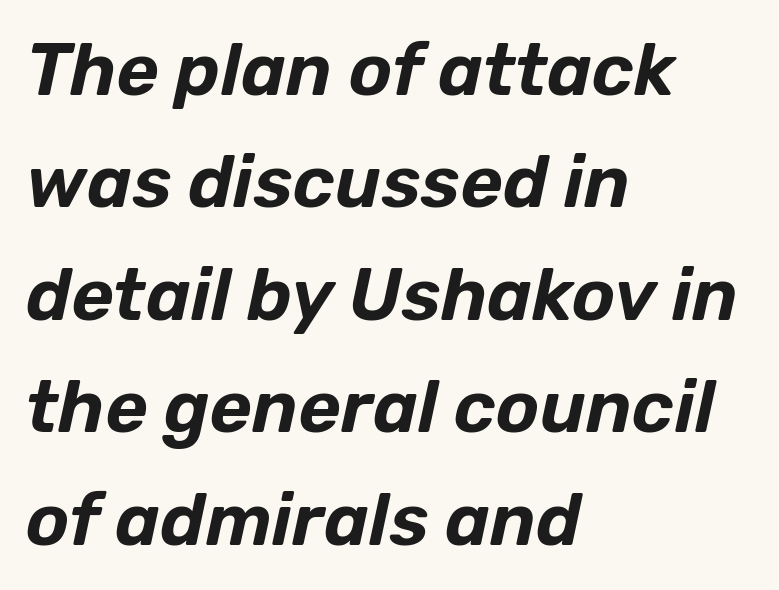
Q: Is the text italic (slanted)? A: Yes, it leans right by about 12 degrees.
Q: Is the text underlined? A: No.
Q: How is the paragraph aligned? A: Left-aligned.
Q: Is the spacing between letters normal or unusually wide? A: Normal.
Q: Is the spacing between lines tight, normal or loose? A: Normal.
Q: Width (condensed, normal, or wide)? A: Normal.
Q: Stroke contrast? A: Low.
Q: x-height? A: Medium.
Q: Monospaced? A: No.
